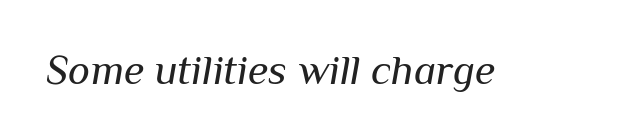
The image shows 42 px regular-weight type, italic (leaning right); set normal letter spacing, not underlined; medium stroke contrast and a medium x-height.
